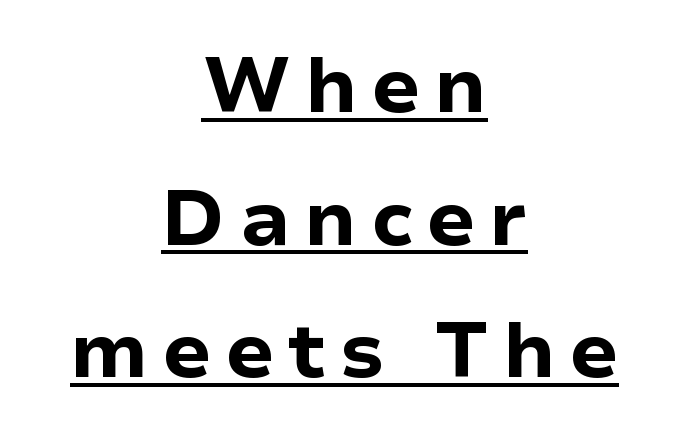
{"serif": "no", "italic": "no", "bold": "yes", "weight": "bold", "width": "normal", "stroke_contrast": "low", "x_height": "medium", "monospaced": "no", "underline": "yes", "align": "center", "line_spacing": "normal", "line_spacing_ratio": 1.7, "glyph_px": 78}
